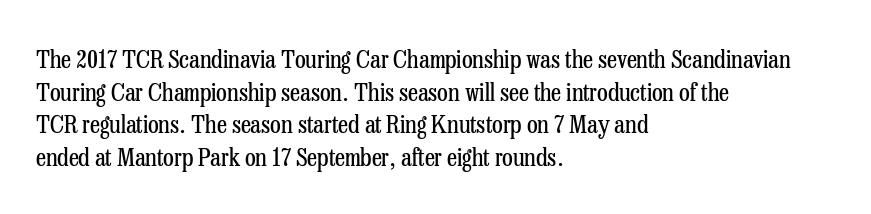
What's the leading like? Ordinary, nothing unusual. The passage shown has conventional tracking throughout. The typography opts for an upright posture over an oblique one. The passage is arranged the way most books set body copy — flush left.
